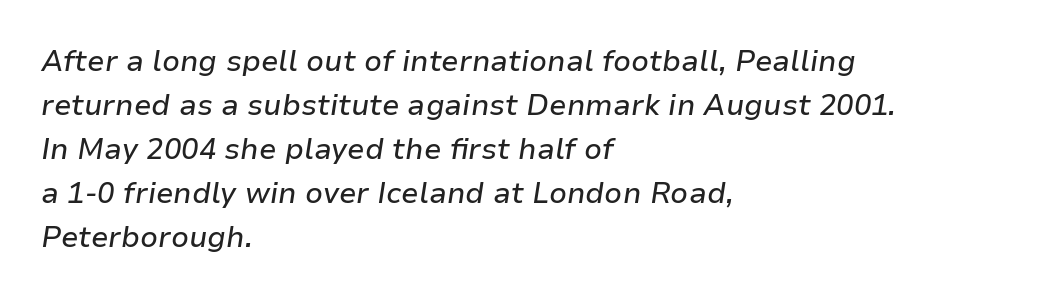
{"italic": "yes", "lean": "right", "slant_degrees": 9, "width": "normal", "stroke_contrast": "low", "x_height": "medium", "monospaced": "no", "underline": "no", "align": "left", "line_spacing": "normal", "line_spacing_ratio": 1.52, "letter_spacing": "normal", "letter_spacing_em": 0.0, "glyph_px": 29}
